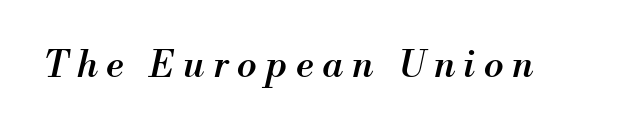
The image shows 36 px semibold type, italic (leaning right); set unusually wide letter spacing (+0.25 em), not underlined; medium stroke contrast and a small x-height.
